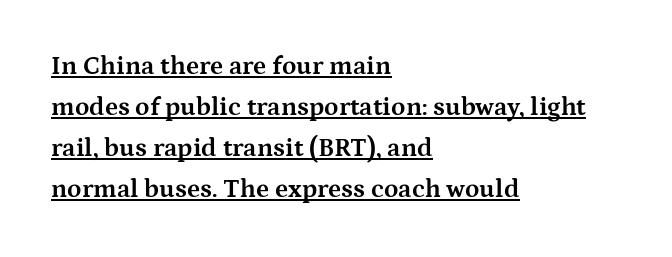
Q: Is the text bold? A: Yes.
Q: Is the text italic (slanted)? A: No, it is upright.
Q: Is the text underlined? A: Yes.
Q: How is the paragraph aligned? A: Left-aligned.
Q: Is the spacing between letters normal or unusually wide? A: Normal.
Q: Is the spacing between lines tight, normal or loose? A: Normal.
